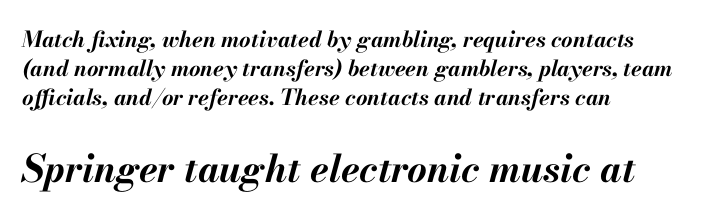
Here the second block reads like a headline and the first like body copy. Tracking here is standard; glyphs follow each other at the usual distance. The letters advance in unequal steps, a hallmark of proportional type. A clean baseline with only descenders dipping below it.
